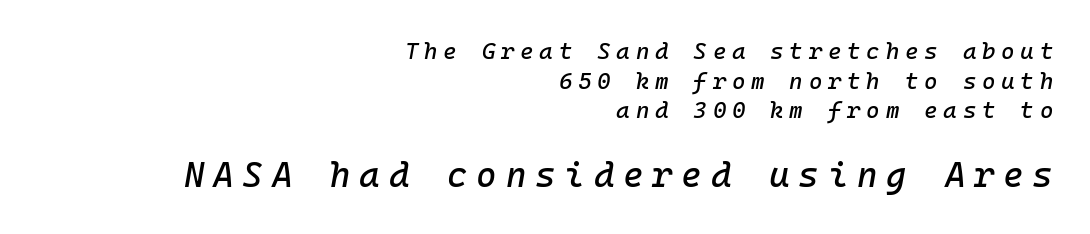
Q: Is the text italic (slanted)? A: Yes, it leans right by about 10 degrees.
Q: Is the text underlined? A: No.
Q: How is the paragraph aligned? A: Right-aligned.
Q: Is the spacing between letters normal or unusually wide? A: Unusually wide.
Q: Is the spacing between lines tight, normal or loose? A: Normal.
Q: Which block of text is set in a larger size, the first (top) or the second (bottom)? A: The second (bottom) one.
Q: Width (condensed, normal, or wide)? A: Normal.
Q: Stroke contrast? A: Low.
Q: x-height? A: Medium.
Q: Monospaced? A: Yes.
